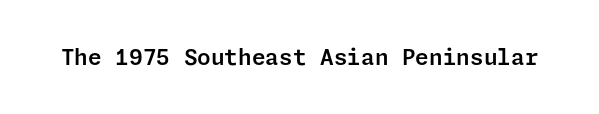
{"italic": "no", "underline": "no", "letter_spacing": "normal", "letter_spacing_em": 0.0, "glyph_px": 22}
